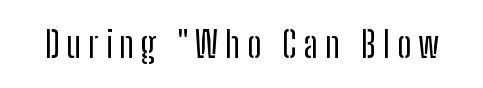
The font is comparable to plain body text, perhaps lighter. Posture: vertical. The foot of each line stays bare and open. Here the designer chose a conventional face with non-uniform glyph widths. The letters carry no serifs — their stems end cleanly without finishing strokes.
